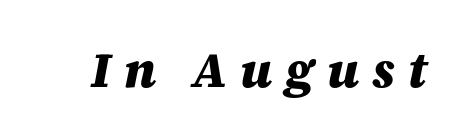
Q: Is the text bold? A: Yes.
Q: Is the text italic (slanted)? A: Yes, it leans right by about 12 degrees.
Q: Is the text underlined? A: No.
Q: Is the spacing between letters normal or unusually wide? A: Unusually wide.
Q: Width (condensed, normal, or wide)? A: Normal.
Q: Stroke contrast? A: Medium.
Q: x-height? A: Large.
Q: Monospaced? A: No.
